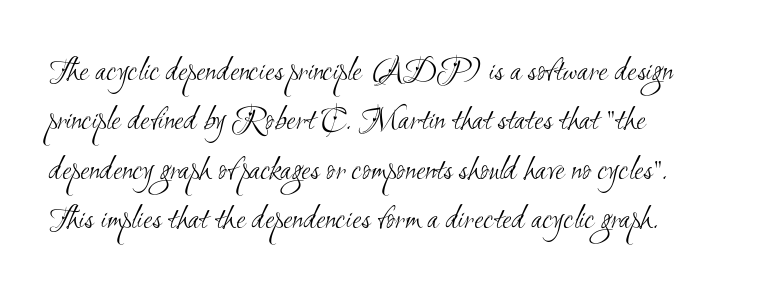
{"serif": "no", "bold": "no", "weight": "light", "width": "condensed", "stroke_contrast": "medium", "x_height": "small", "monospaced": "no", "underline": "no", "line_spacing": "normal", "line_spacing_ratio": 1.45, "letter_spacing": "normal", "letter_spacing_em": 0.0, "glyph_px": 34}
